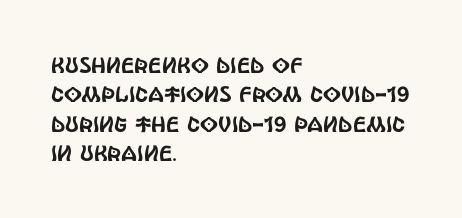
{"italic": "no", "underline": "no", "align": "left", "line_spacing": "normal", "line_spacing_ratio": 1.34, "letter_spacing": "normal", "letter_spacing_em": 0.0, "glyph_px": 22}
